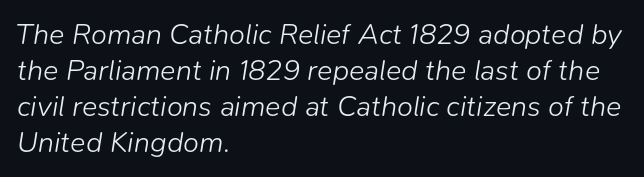
{"italic": "yes", "lean": "right", "slant_degrees": 9, "bold": "no", "weight": "light", "width": "normal", "stroke_contrast": "low", "x_height": "medium", "monospaced": "no", "underline": "no", "align": "left", "line_spacing_ratio": 1.24, "letter_spacing": "normal", "letter_spacing_em": 0.0, "glyph_px": 29}
